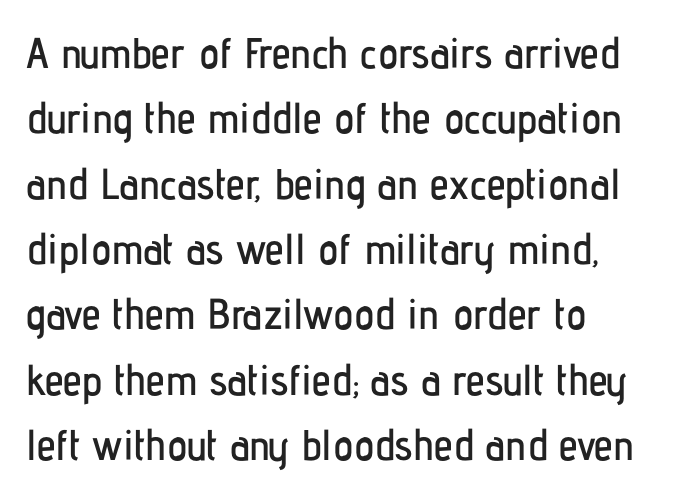
Q: Is the text italic (slanted)? A: No, it is upright.
Q: Is the typeface a serif or a sans-serif typeface? A: Sans-serif.
Q: Is the text underlined? A: No.
Q: Is the spacing between letters normal or unusually wide? A: Normal.
Q: Is the spacing between lines tight, normal or loose? A: Normal.
Q: Width (condensed, normal, or wide)? A: Condensed.
Q: Stroke contrast? A: Low.
Q: x-height? A: Medium.
Q: Monospaced? A: No.
